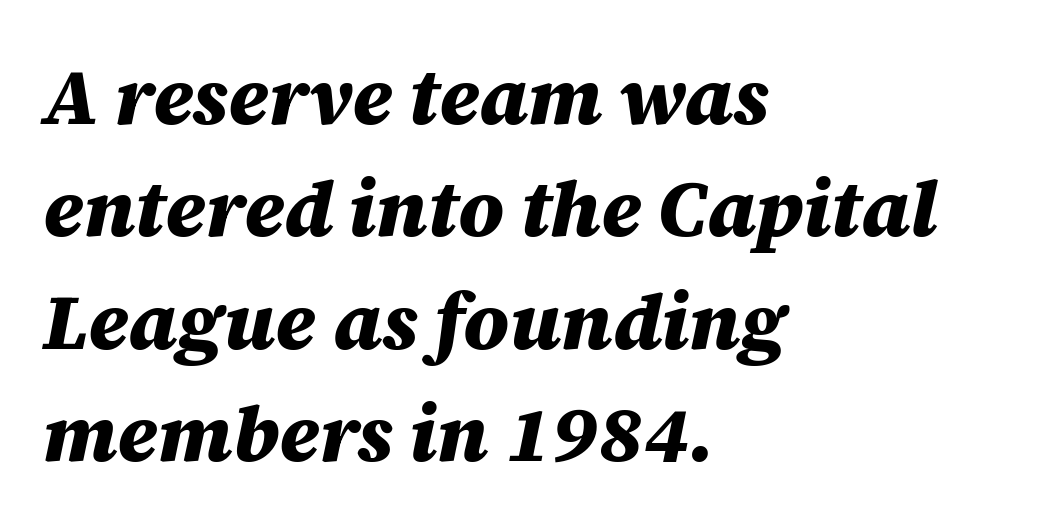
Q: Is the text bold? A: Yes.
Q: Is the text italic (slanted)? A: Yes, it leans right by about 12 degrees.
Q: Is the text underlined? A: No.
Q: How is the paragraph aligned? A: Left-aligned.
Q: Is the spacing between letters normal or unusually wide? A: Normal.
Q: Is the spacing between lines tight, normal or loose? A: Normal.
Q: Width (condensed, normal, or wide)? A: Normal.
Q: Stroke contrast? A: Medium.
Q: x-height? A: Large.
Q: Monospaced? A: No.
